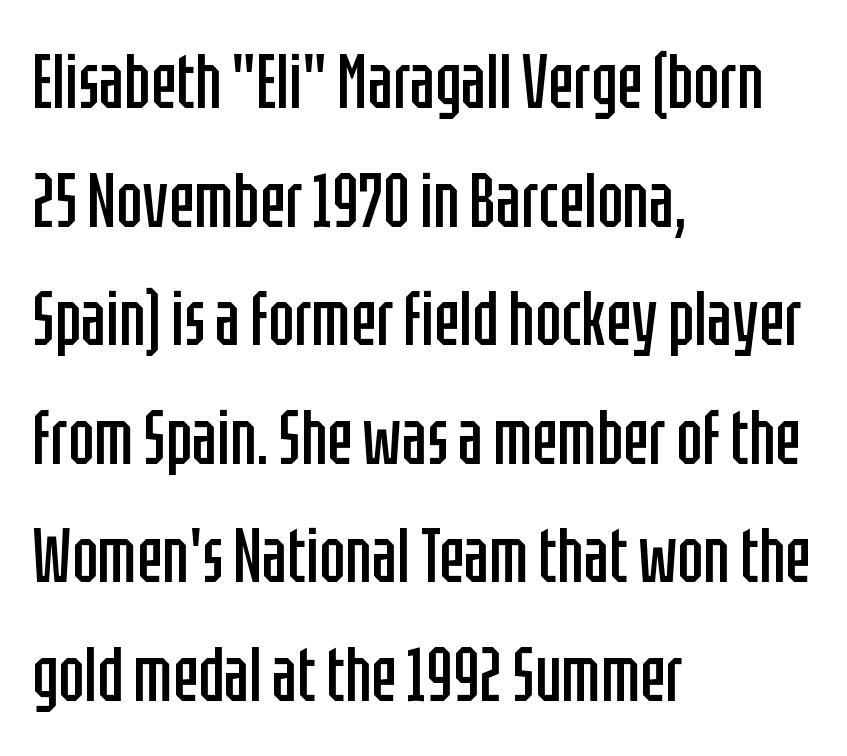
{"serif": "no", "italic": "no", "bold": "no", "weight": "regular", "width": "condensed", "stroke_contrast": "low", "x_height": "large", "monospaced": "no", "underline": "no", "align": "left", "line_spacing": "normal", "line_spacing_ratio": 1.56, "letter_spacing": "normal", "letter_spacing_em": 0.0, "glyph_px": 76}
